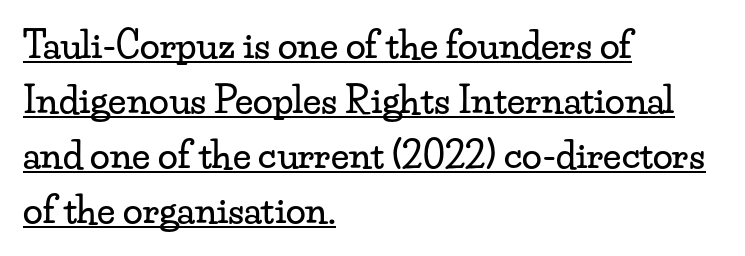
{"serif": "yes", "italic": "no", "width": "wide", "stroke_contrast": "low", "x_height": "small", "monospaced": "no", "underline": "yes", "align": "left", "line_spacing": "normal", "line_spacing_ratio": 1.53, "letter_spacing": "normal", "letter_spacing_em": 0.0, "glyph_px": 36}
